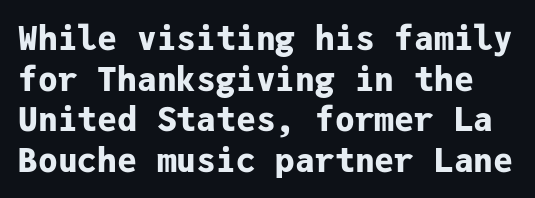
The glyphs in this specimen are sans serif. Typographic density is high because the face is bold. Plain, unruled lines of type. The letters stand upright; this is a roman face. Glyph-to-glyph distance matches everyday printed text. Monospaced: the letters line up in strict vertical columns.
